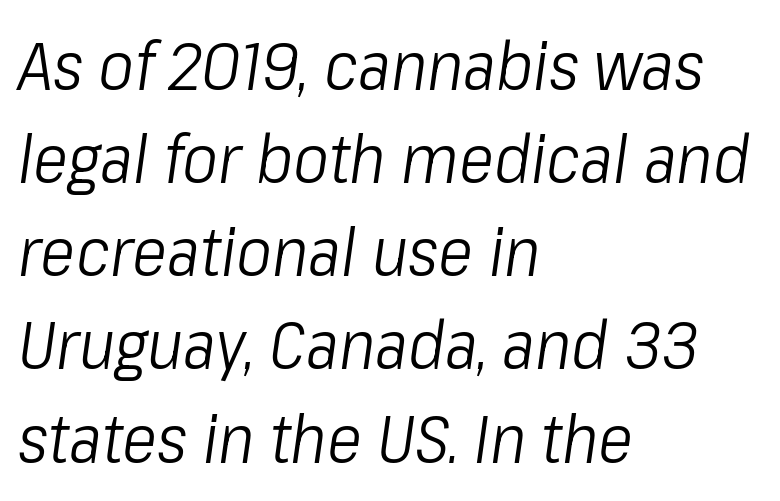
The typography opts for an oblique posture over an upright one. You could not count columns in this text — the font is proportionally spaced. The block of text has a typical density, with ordinary space between rows. Underline: absent. In terms of letterspacing, this is plain default setting. Stems here are at most as thick as an everyday book face.
